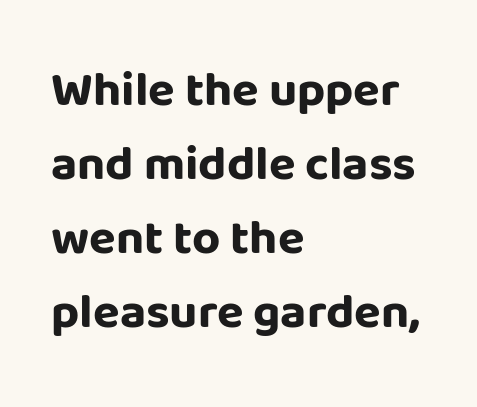
{"serif": "no", "italic": "no", "bold": "yes", "weight": "bold", "width": "normal", "stroke_contrast": "low", "x_height": "large", "monospaced": "no", "underline": "no", "align": "left", "line_spacing": "normal", "line_spacing_ratio": 1.51, "letter_spacing": "normal", "letter_spacing_em": 0.0, "glyph_px": 49}
